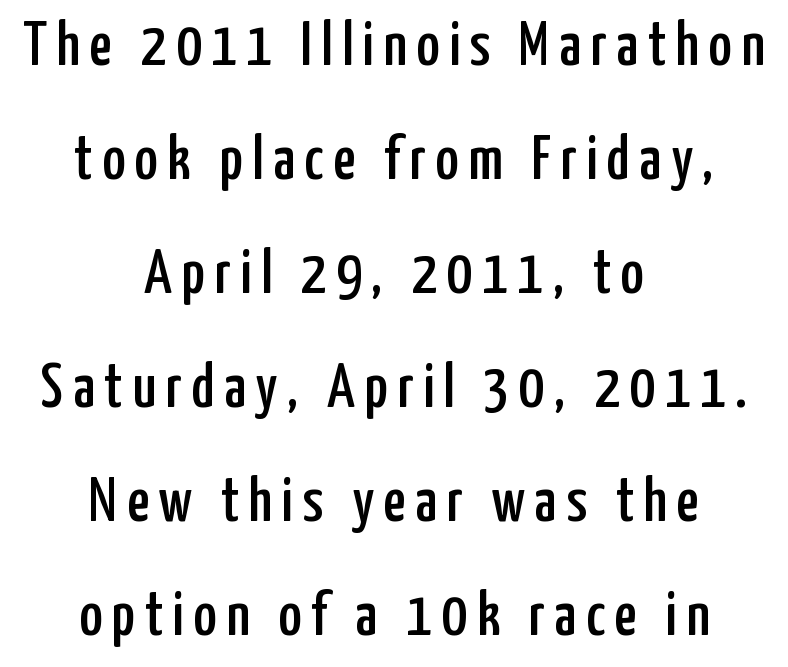
Q: Is the text italic (slanted)? A: No, it is upright.
Q: Is the typeface a serif or a sans-serif typeface? A: Sans-serif.
Q: Is the text underlined? A: No.
Q: How is the paragraph aligned? A: Centered.
Q: Width (condensed, normal, or wide)? A: Condensed.
Q: Stroke contrast? A: Low.
Q: x-height? A: Medium.
Q: Monospaced? A: No.
